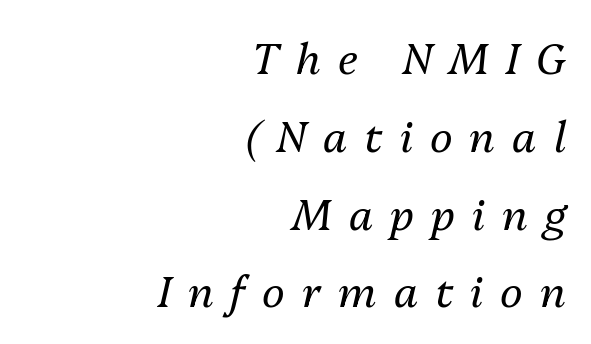
The characters are drawn with everyday or finer stroke widths. Is this a fixed-width face? No — the glyphs have proportional, varying widths. You could only call the tracking loose — the letters float apart. The space directly below the letters is spotless. Quick note: italic.
